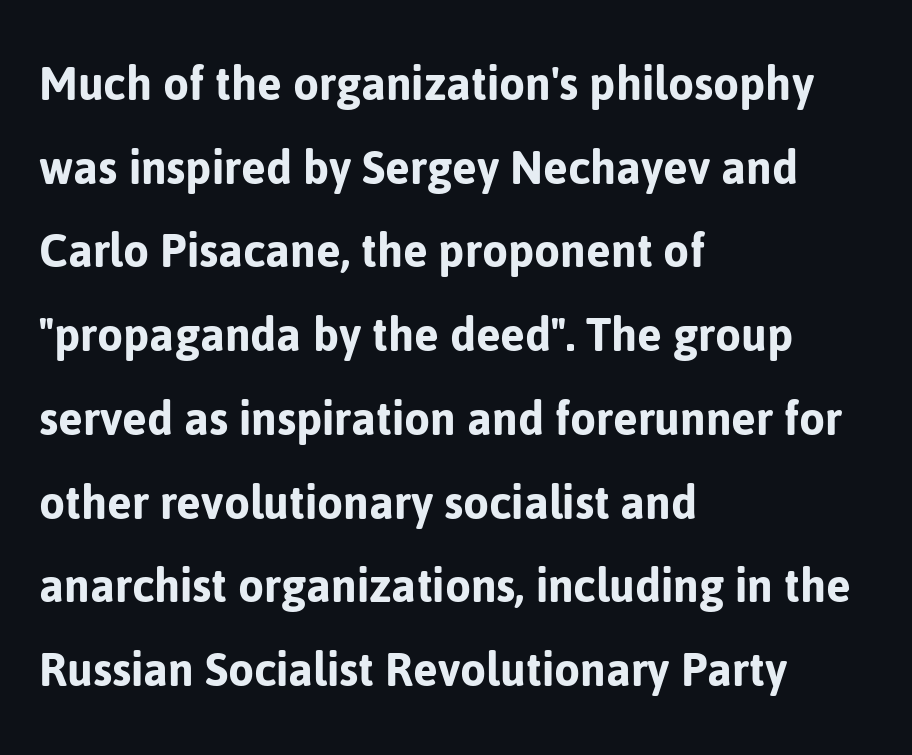
The line texture is even and compact thanks to regular tracking. The lines are quadded left. The lettering holds an erect, upright posture throughout. Regarding leading, the lines here are spaced in the standard way. These lines are rendered in a variable-pitch font.
